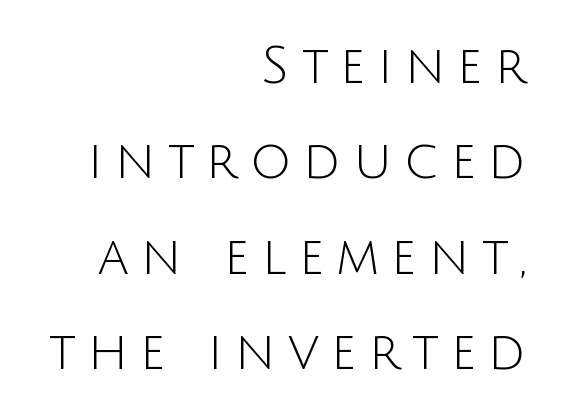
{"serif": "no", "italic": "no", "bold": "no", "weight": "light", "width": "normal", "stroke_contrast": "low", "x_height": "large", "monospaced": "no", "underline": "no", "align": "right", "line_spacing_ratio": 1.87, "letter_spacing": "wide", "letter_spacing_em": 0.24, "glyph_px": 51}
